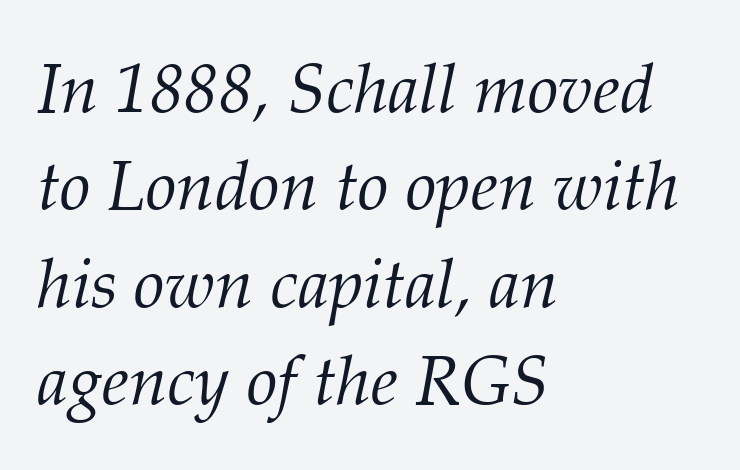
Compared with a typical body face, this is equally light or lighter still. The passage shown is typeset with a serif family. Rule under the text: the space is simply empty. These lines are rendered in a variable-pitch font. The rag falls on the right side of this text block.
